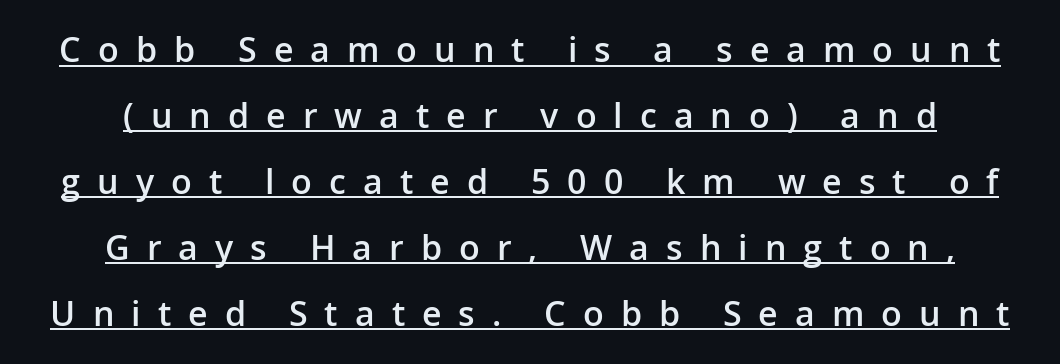
The image shows 34 px semibold sans-serif type, upright; set centered, loose line spacing (1.94x), unusually wide letter spacing (+0.5 em), underlined; low stroke contrast and a medium x-height.
